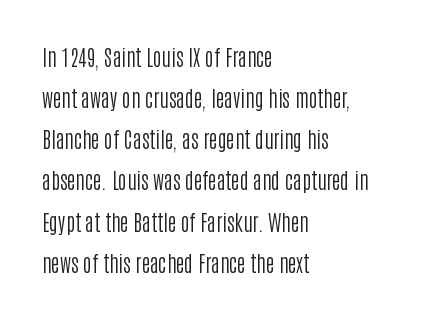
{"italic": "no", "bold": "no", "underline": "no", "align": "left", "line_spacing": "loose", "line_spacing_ratio": 1.96, "letter_spacing": "normal", "letter_spacing_em": 0.0, "glyph_px": 21}
